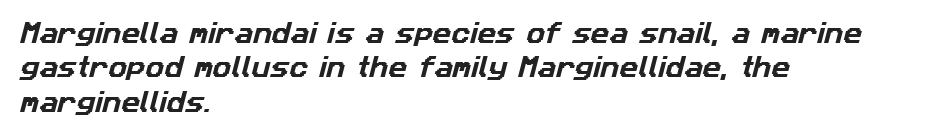
{"underline": "no", "align": "left", "line_spacing": "normal", "line_spacing_ratio": 1.49, "letter_spacing": "normal", "letter_spacing_em": 0.0, "glyph_px": 23}
